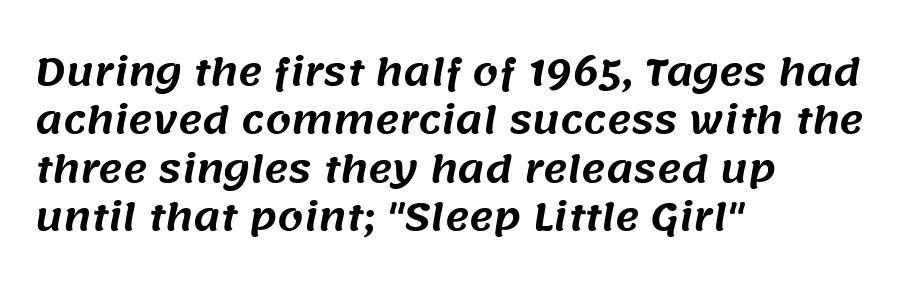
Q: Is the typeface a serif or a sans-serif typeface? A: Sans-serif.
Q: Is the text underlined? A: No.
Q: How is the paragraph aligned? A: Left-aligned.
Q: Is the spacing between letters normal or unusually wide? A: Normal.
Q: Is the spacing between lines tight, normal or loose? A: Normal.
Q: Width (condensed, normal, or wide)? A: Normal.
Q: Stroke contrast? A: Medium.
Q: x-height? A: Large.
Q: Monospaced? A: No.
